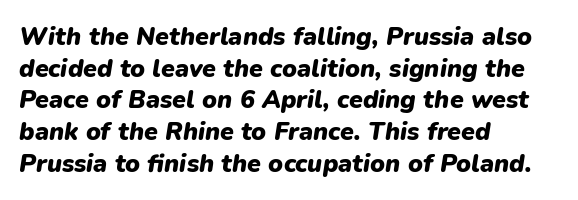
The image shows 25 px bold type, italic (leaning right); set left-aligned, normal line spacing (1.27x), normal letter spacing, not underlined.
